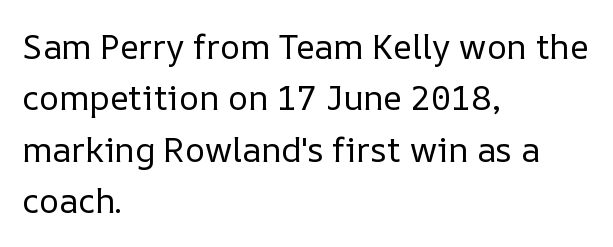
Ascenders rise straight up at ninety degrees. The zone under the glyphs is completely vacant. Regular leading. The passage shown is typed in a proportional face where columns would drift. The characters are drawn with everyday or finer stroke widths. If you drew a ruler down the left edge, every line would touch it.
